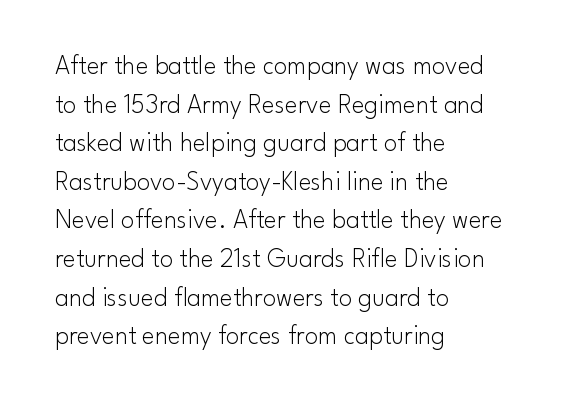
Stroke thickness stays within the range of a standard reading face or lighter. Notice how descenders clear the ascenders below comfortably — that's standard leading. There is no visible air inserted between adjacent glyphs. Casual observation: everything's shoved over to the left. The specimen omits any rule beneath the text block's lines. The letters stand straight up with perfectly vertical stems.
